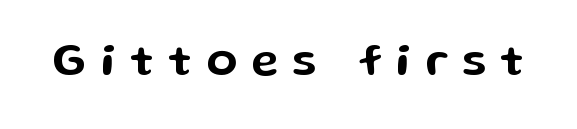
The image shows 45 px wide sans-serif type, upright; set unusually wide letter spacing (+0.32 em), not underlined; low stroke contrast and a medium x-height.
